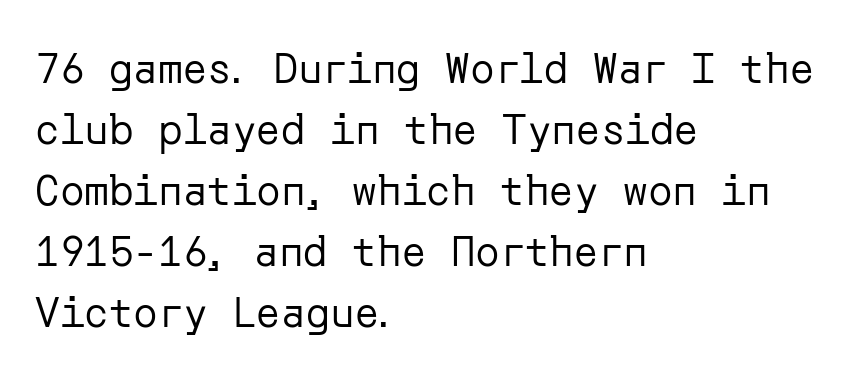
Q: Is the text bold? A: No.
Q: Is the text italic (slanted)? A: No, it is upright.
Q: Is the typeface a serif or a sans-serif typeface? A: Sans-serif.
Q: Is the text underlined? A: No.
Q: How is the paragraph aligned? A: Left-aligned.
Q: Is the spacing between letters normal or unusually wide? A: Normal.
Q: Is the spacing between lines tight, normal or loose? A: Normal.
Q: Width (condensed, normal, or wide)? A: Normal.
Q: Stroke contrast? A: Low.
Q: x-height? A: Medium.
